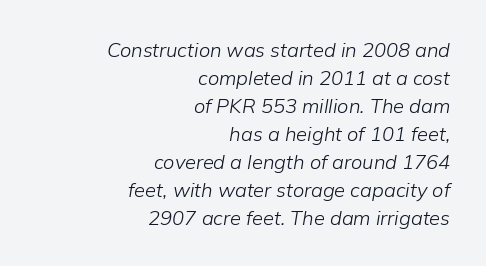
There is no visible air inserted between adjacent glyphs. The rendering uses a moderate line-height, typical for paragraphs. Summary of weight: not heavy and not bold. Horizontally, the lines are justified to the trailing edge only. Check under the words: just untouched page. Posture: slanted.
